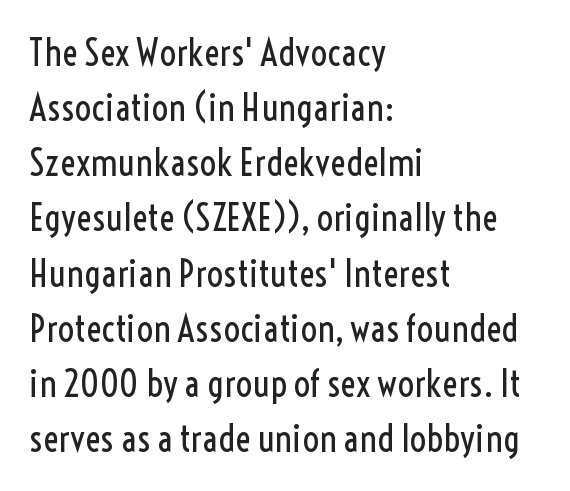
The image shows 37 px regular-weight, condensed sans-serif type, upright; set left-aligned, normal line spacing (1.49x), normal letter spacing, not underlined; a medium x-height.
